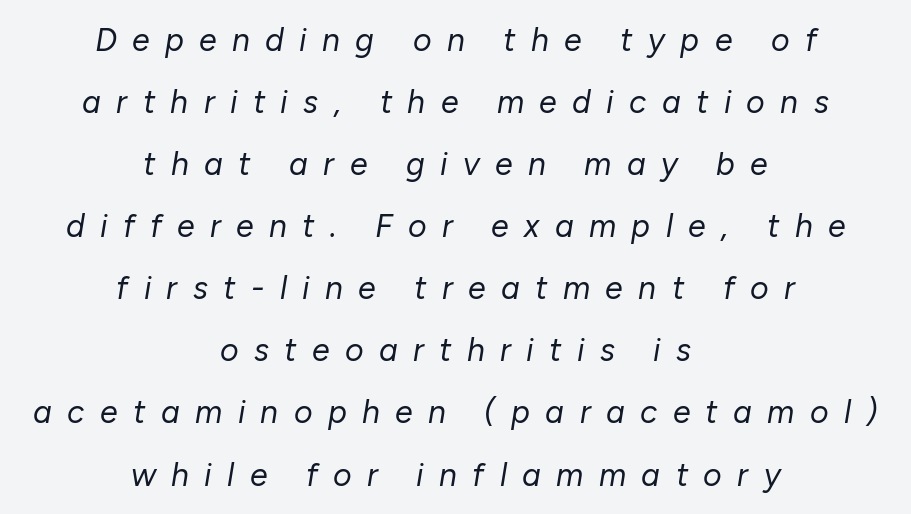
Q: Is the text bold? A: No.
Q: Is the text italic (slanted)? A: Yes, it leans right by about 10 degrees.
Q: Is the text underlined? A: No.
Q: How is the paragraph aligned? A: Centered.
Q: Is the spacing between letters normal or unusually wide? A: Unusually wide.
Q: Is the spacing between lines tight, normal or loose? A: Loose.
Q: Width (condensed, normal, or wide)? A: Normal.
Q: Stroke contrast? A: Low.
Q: x-height? A: Medium.
Q: Monospaced? A: No.
